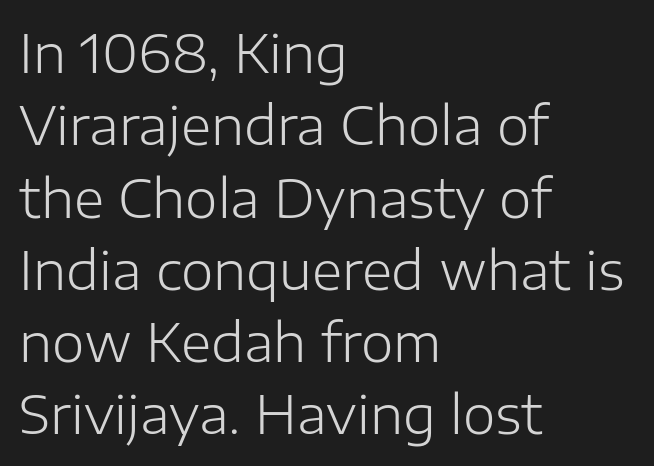
Are there feet on the stems? There aren't — it's a sans. The letters look calm and open, with moderate or lighter stems. Leading matches the norm, producing a regular column. Varying glyph widths throughout — classic text-font behaviour. Quick note: underline off.
